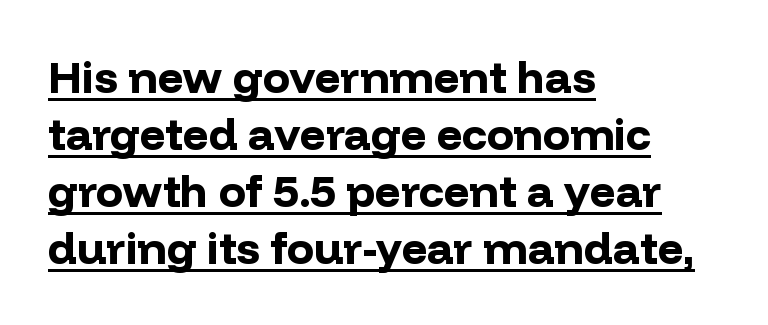
Q: Is the text bold? A: Yes.
Q: Is the text italic (slanted)? A: No, it is upright.
Q: Is the typeface a serif or a sans-serif typeface? A: Sans-serif.
Q: Is the text underlined? A: Yes.
Q: How is the paragraph aligned? A: Left-aligned.
Q: Is the spacing between letters normal or unusually wide? A: Normal.
Q: Is the spacing between lines tight, normal or loose? A: Normal.
Q: Width (condensed, normal, or wide)? A: Normal.
Q: Stroke contrast? A: Low.
Q: x-height? A: Medium.
Q: Monospaced? A: No.
